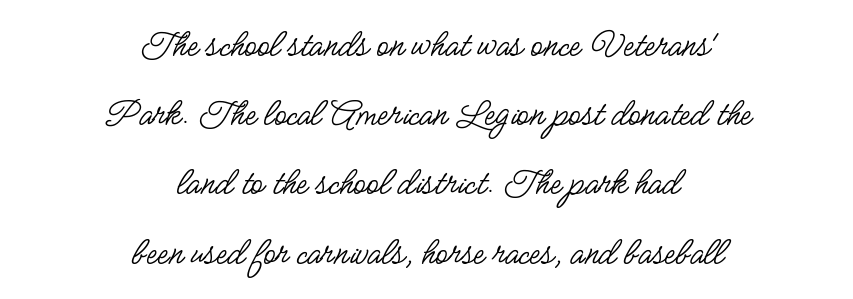
{"serif": "no", "bold": "no", "weight": "regular", "width": "condensed", "stroke_contrast": "low", "x_height": "small", "monospaced": "no", "underline": "no", "align": "center", "line_spacing_ratio": 1.73, "letter_spacing": "normal", "letter_spacing_em": 0.0, "glyph_px": 40}
